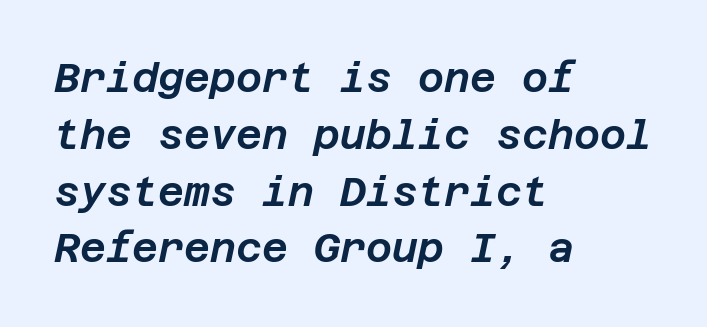
Q: Is the text italic (slanted)? A: Yes, it leans right by about 12 degrees.
Q: Is the text underlined? A: No.
Q: How is the paragraph aligned? A: Left-aligned.
Q: Is the spacing between letters normal or unusually wide? A: Normal.
Q: Is the spacing between lines tight, normal or loose? A: Normal.
Q: Width (condensed, normal, or wide)? A: Normal.
Q: Stroke contrast? A: Low.
Q: x-height? A: Large.
